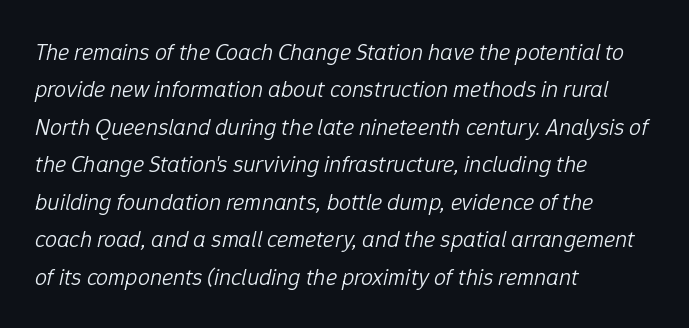
The image shows 24 px text type, italic (leaning right); set left-aligned, normal line spacing (1.56x), normal letter spacing, not underlined.
